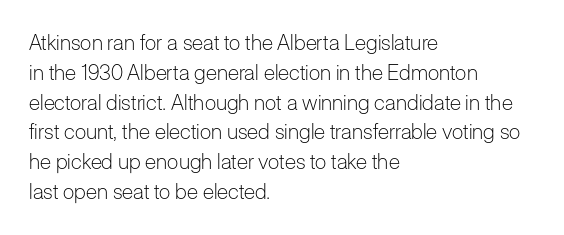
Quick note: interline space is typical. Nothing unusual about the tracking: characters are spaced as the font intends. Unmarked baselines from the first word to the last. No italicization has been applied; the sample stays upright.
